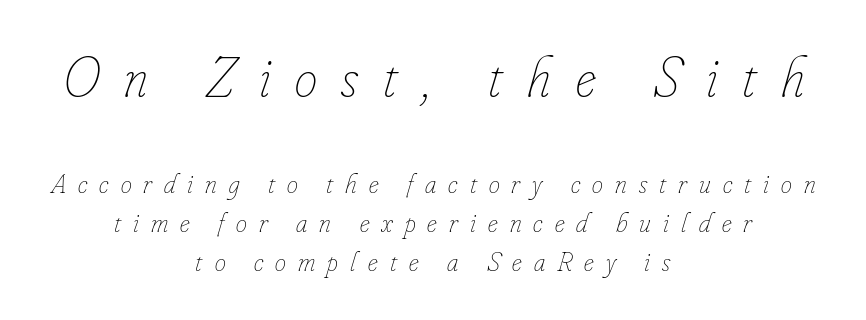
Q: Is the text bold? A: No.
Q: Is the text italic (slanted)? A: Yes, it leans right by about 16 degrees.
Q: Is the text underlined? A: No.
Q: How is the paragraph aligned? A: Centered.
Q: Is the spacing between letters normal or unusually wide? A: Unusually wide.
Q: Is the spacing between lines tight, normal or loose? A: Normal.
Q: Which block of text is set in a larger size, the first (top) or the second (bottom)? A: The first (top) one.
Q: Width (condensed, normal, or wide)? A: Condensed.
Q: Stroke contrast? A: Low.
Q: x-height? A: Small.
Q: Monospaced? A: No.
